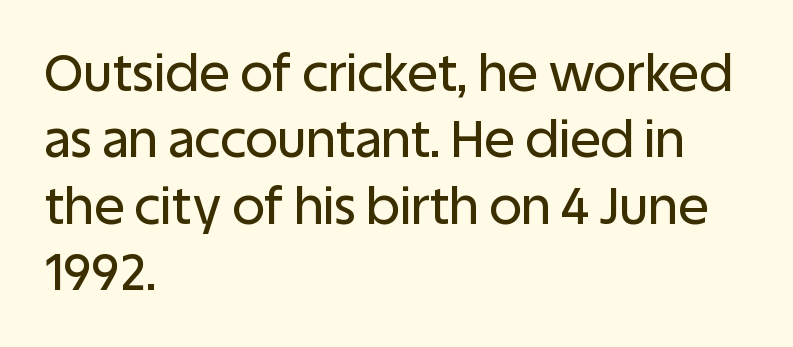
Q: Is the text italic (slanted)? A: No, it is upright.
Q: Is the typeface a serif or a sans-serif typeface? A: Sans-serif.
Q: Is the text underlined? A: No.
Q: How is the paragraph aligned? A: Left-aligned.
Q: Is the spacing between letters normal or unusually wide? A: Normal.
Q: Is the spacing between lines tight, normal or loose? A: Normal.
Q: Width (condensed, normal, or wide)? A: Normal.
Q: Stroke contrast? A: Low.
Q: x-height? A: Large.
Q: Monospaced? A: No.
